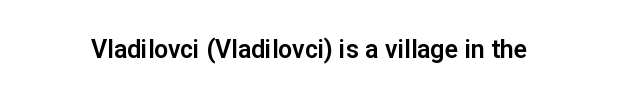
Q: Is the text italic (slanted)? A: No, it is upright.
Q: Is the text underlined? A: No.
Q: Is the spacing between letters normal or unusually wide? A: Normal.
